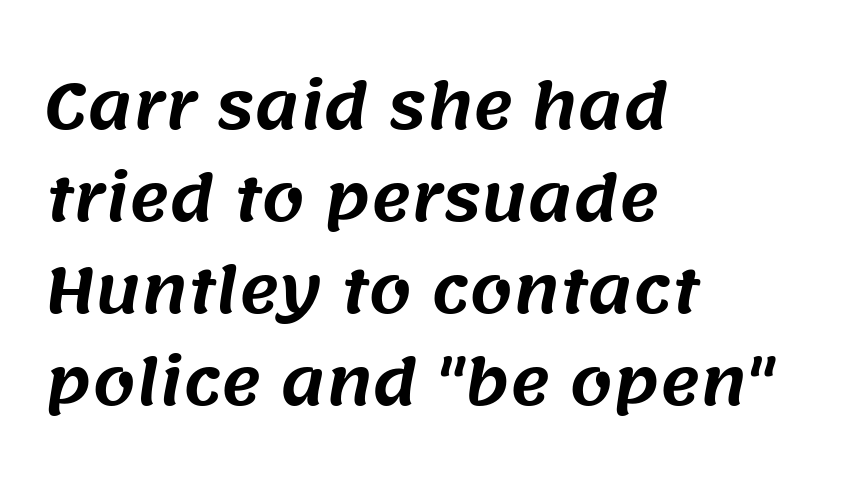
Q: Is the typeface a serif or a sans-serif typeface? A: Sans-serif.
Q: Is the text underlined? A: No.
Q: How is the paragraph aligned? A: Left-aligned.
Q: Is the spacing between letters normal or unusually wide? A: Normal.
Q: Is the spacing between lines tight, normal or loose? A: Normal.
Q: Width (condensed, normal, or wide)? A: Normal.
Q: Stroke contrast? A: Medium.
Q: x-height? A: Large.
Q: Monospaced? A: No.
